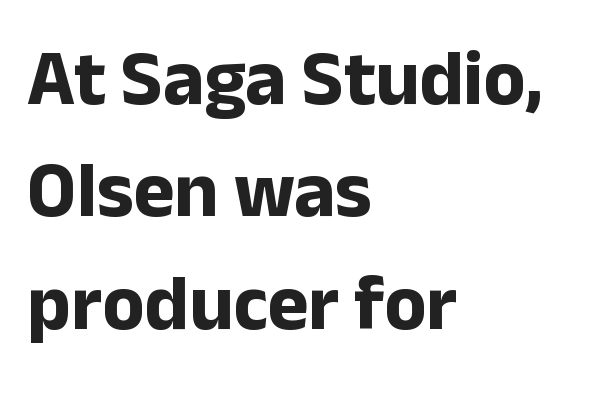
The image shows 78 px bold sans-serif type, upright; set left-aligned, normal line spacing (1.44x), normal letter spacing, not underlined; low stroke contrast and a medium x-height.
